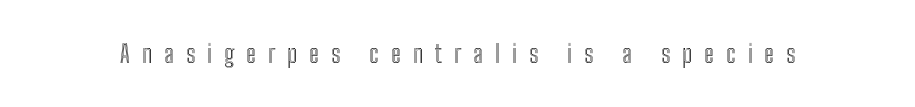
{"italic": "no", "underline": "no", "letter_spacing": "wide", "letter_spacing_em": 0.48, "glyph_px": 25}
